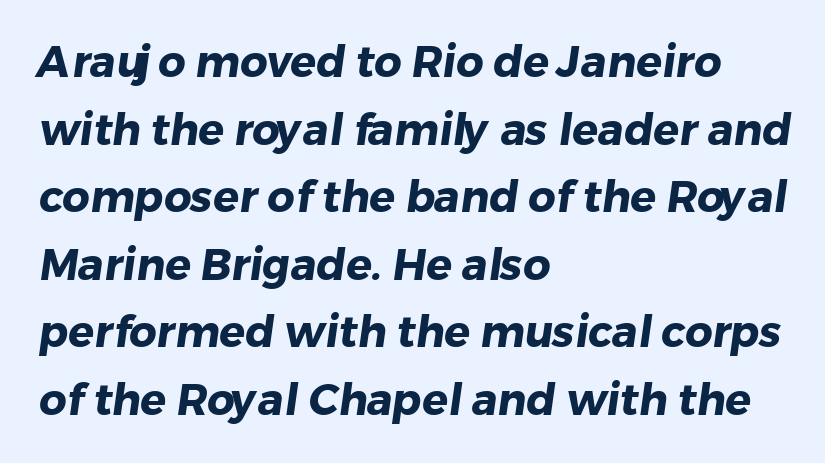
The image shows 43 px heavy sans-serif type; set left-aligned, normal line spacing (1.57x), normal letter spacing, not underlined; low stroke contrast and a medium x-height.
